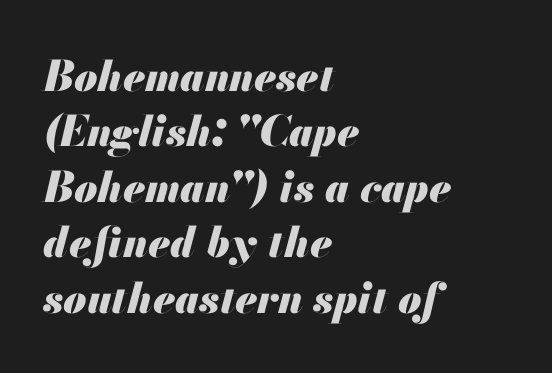
The image shows 42 px heavy type, italic (leaning right); set left-aligned, normal line spacing (1.32x), normal letter spacing, not underlined; medium stroke contrast and a small x-height.
